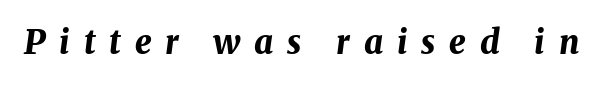
The image shows 33 px bold type, italic (leaning right); set unusually wide letter spacing (+0.42 em), not underlined; medium stroke contrast and a medium x-height.
